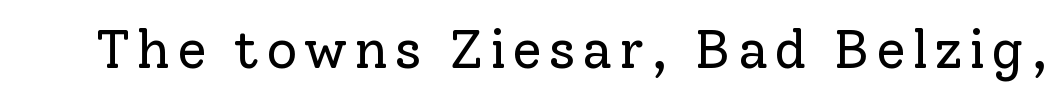
The image shows 54 px regular-weight serif type, upright; set not underlined; low stroke contrast and a medium x-height.
